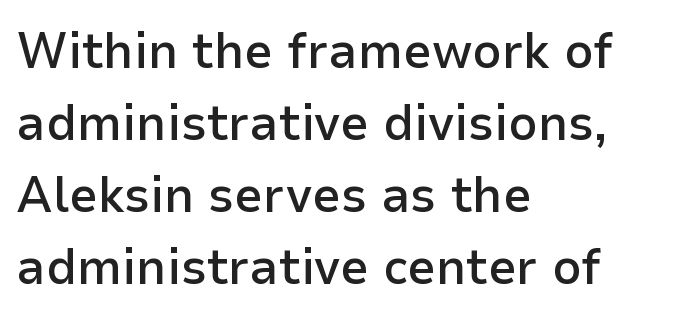
{"serif": "no", "italic": "no", "bold": "semi", "weight": "semibold", "width": "normal", "stroke_contrast": "low", "x_height": "medium", "monospaced": "no", "underline": "no", "align": "left", "line_spacing": "normal", "line_spacing_ratio": 1.41, "letter_spacing": "normal", "letter_spacing_em": 0.0, "glyph_px": 51}
